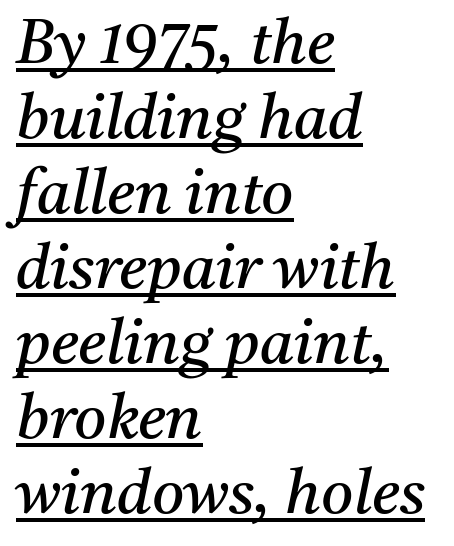
The image shows 62 px regular-weight serif type, italic (leaning right); set left-aligned, line spacing 1.21x, normal letter spacing, underlined; medium stroke contrast and a medium x-height.
